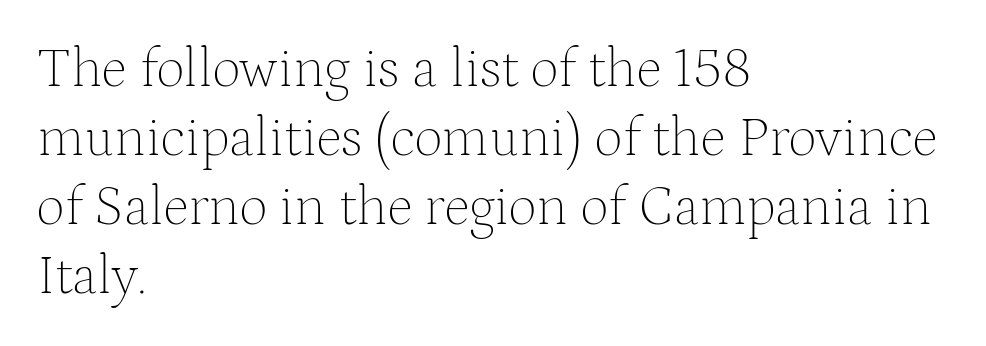
{"serif": "yes", "italic": "no", "bold": "no", "weight": "thin", "width": "normal", "stroke_contrast": "medium", "x_height": "medium", "monospaced": "no", "underline": "no", "align": "left", "line_spacing_ratio": 1.23, "letter_spacing": "normal", "letter_spacing_em": 0.0, "glyph_px": 56}
